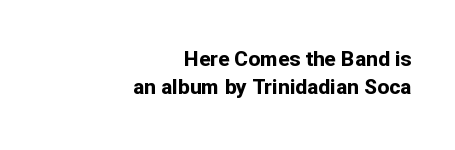
The space beneath each line is pristine and unruled. Tracking value appears to be zero — textbook default spacing. Plenty of ink on the page — the face is bold. Alignment: flush right. No italicization has been applied; the sample stays upright.
